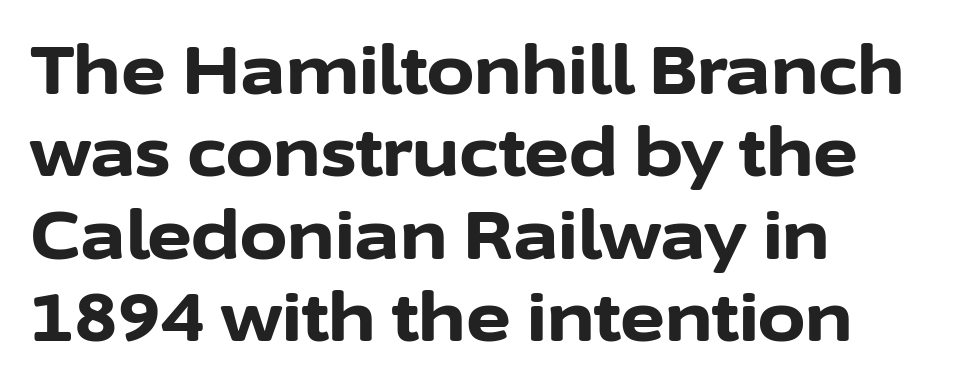
Q: Is the text bold? A: Yes.
Q: Is the text italic (slanted)? A: No, it is upright.
Q: Is the typeface a serif or a sans-serif typeface? A: Sans-serif.
Q: Is the text underlined? A: No.
Q: How is the paragraph aligned? A: Left-aligned.
Q: Is the spacing between letters normal or unusually wide? A: Normal.
Q: Width (condensed, normal, or wide)? A: Normal.
Q: Stroke contrast? A: Low.
Q: x-height? A: Medium.
Q: Monospaced? A: No.
